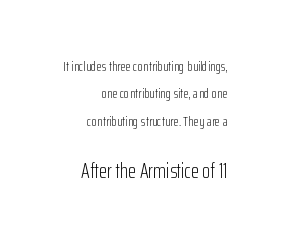
{"italic": "no", "bold": "no", "underline": "no", "align": "right", "line_spacing": "loose", "line_spacing_ratio": 1.96, "letter_spacing": "normal", "letter_spacing_em": 0.0, "larger_block": "second", "size_ratio": 1.5, "glyph_px": 21}
